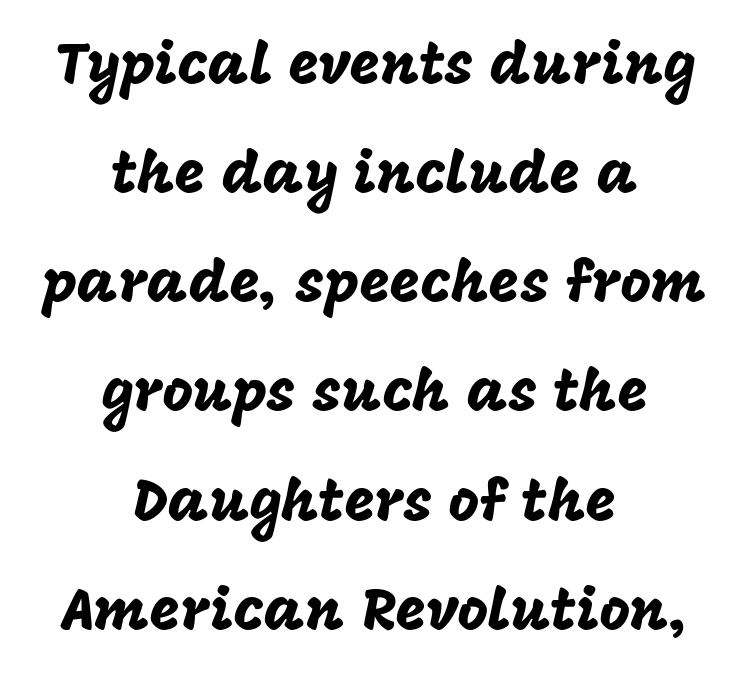
The glyphs in this specimen are sans serif. You could call the tracking neutral — neither tight nor loose. Which margin do the lines hug? Neither — every line sits in the middle. Character widths vary here, with narrow letters taking less room than wide ones.
